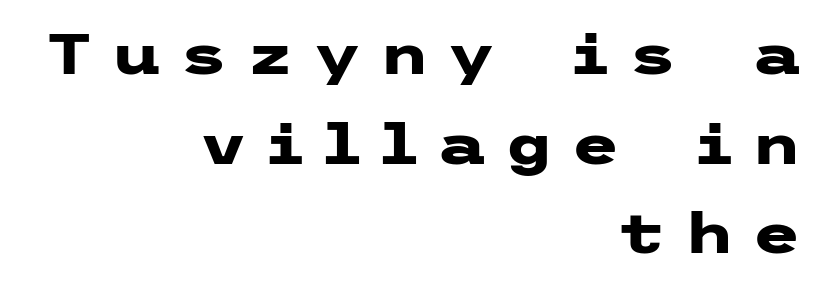
{"serif": "no", "italic": "no", "bold": "yes", "weight": "heavy", "width": "wide", "stroke_contrast": "low", "x_height": "medium", "underline": "no", "align": "right", "line_spacing": "normal", "line_spacing_ratio": 1.6, "letter_spacing": "wide", "letter_spacing_em": 0.32, "glyph_px": 56}
